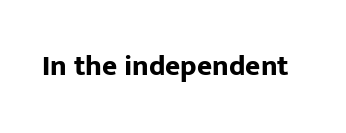
Every stem runs plumb, perpendicular to the baseline. The letters carry no serifs — their stems end cleanly without finishing strokes. The rendering uses natural spacing where letterforms have individual widths. Typographic density is high because the face is bold. Characters follow at the spacing the type designer built in. Any mark beneath the type? The region is blank.
